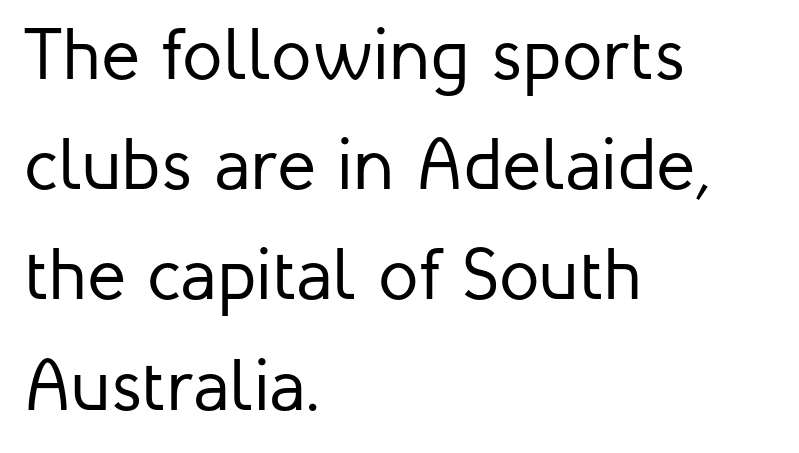
Is this a fixed-width face? No — the glyphs have proportional, varying widths. This rendering features lettering with no underline. Where is the straight margin? On the left. Vertical spacing — default. A sans-serif font was chosen for this passage. Do the letters lean? They stand straight.
